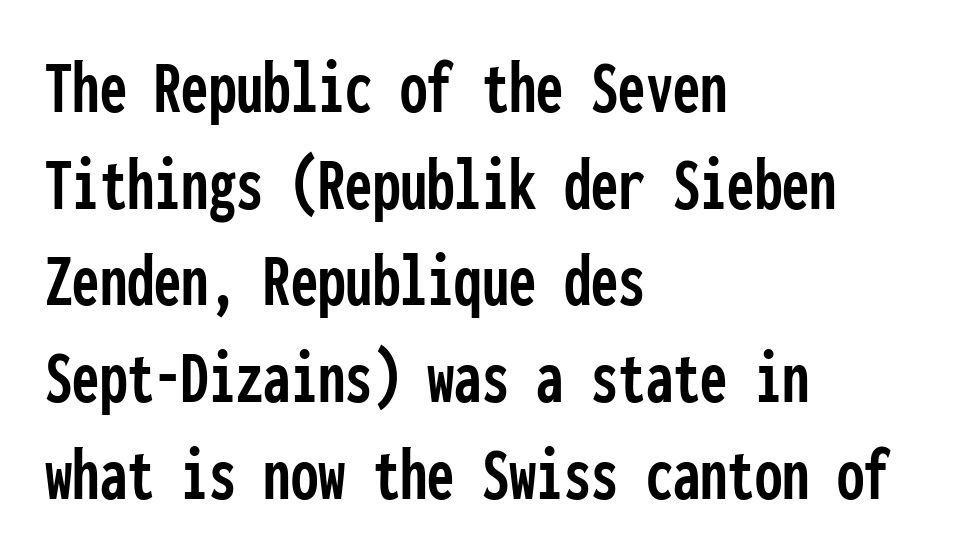
Each line starts at the same left margin while the right side varies. Decoration check: the copy has no underline. Letter spacing: default. These lines were composed using upright roman letters.
